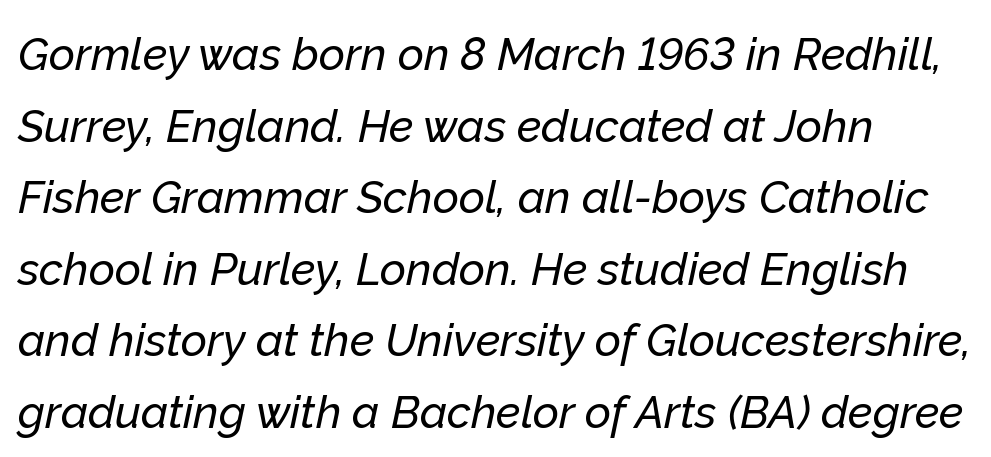
The image shows 45 px text type, italic (leaning right); set left-aligned, normal line spacing (1.59x), normal letter spacing, not underlined; low stroke contrast and a medium x-height.
